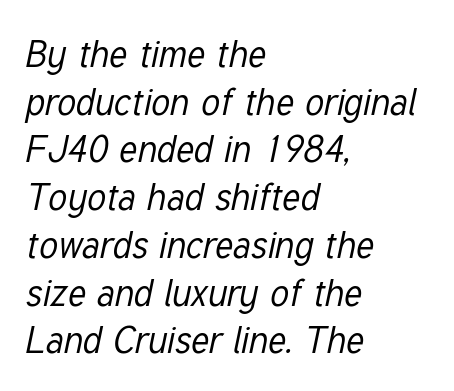
Q: Is the text bold? A: No.
Q: Is the text italic (slanted)? A: Yes, it leans right by about 12 degrees.
Q: Is the text underlined? A: No.
Q: How is the paragraph aligned? A: Left-aligned.
Q: Is the spacing between letters normal or unusually wide? A: Normal.
Q: Is the spacing between lines tight, normal or loose? A: Normal.
Q: Width (condensed, normal, or wide)? A: Condensed.
Q: Stroke contrast? A: Low.
Q: x-height? A: Medium.
Q: Monospaced? A: No.
